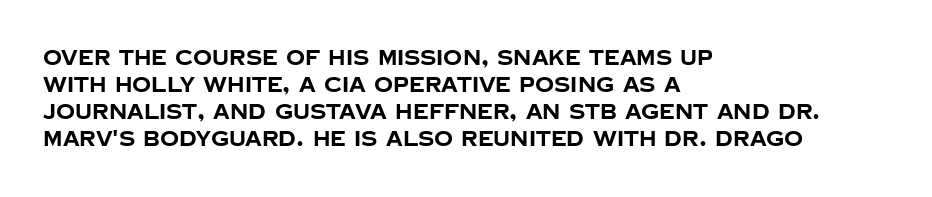
Which margin do the lines hug? The left one — the right edge is uneven. The foot of each line stays bare and open. Strokes here are thick enough to call this a true bold. Does the lettering tilt? It doesn't — this is upright. You could call the tracking neutral — neither tight nor loose. Interline gaps are of average width in this sample.
